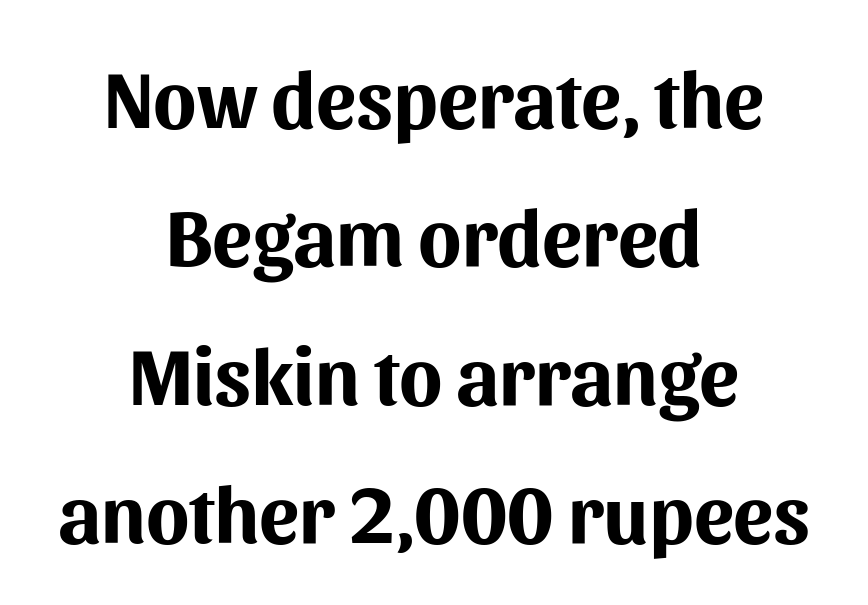
Q: Is the text bold? A: Yes.
Q: Is the text italic (slanted)? A: No, it is upright.
Q: Is the typeface a serif or a sans-serif typeface? A: Sans-serif.
Q: Is the text underlined? A: No.
Q: How is the paragraph aligned? A: Centered.
Q: Is the spacing between letters normal or unusually wide? A: Normal.
Q: Width (condensed, normal, or wide)? A: Normal.
Q: Stroke contrast? A: Medium.
Q: x-height? A: Medium.
Q: Monospaced? A: No.
